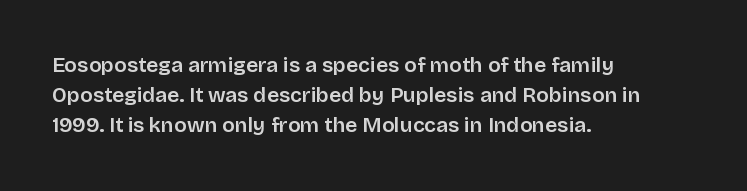
The lines sit at an ordinary, default distance from one another. In terms of posture, this sample is upright. What stands out about the letter spacing? Nothing — it is the standard amount. Leftover space on each line is placed entirely after the last word. Check the space under the baseline: it is left empty.
